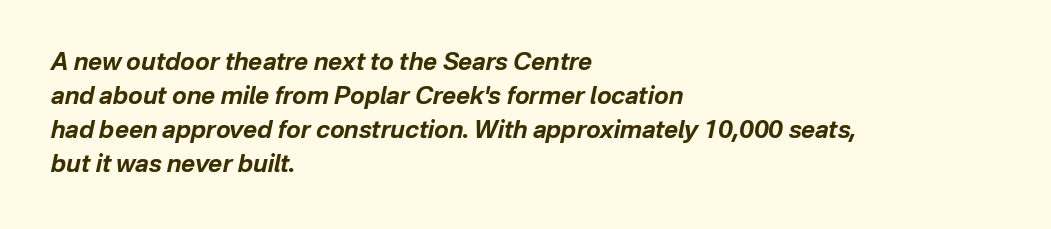
The image shows 24 px bold type, italic (leaning right); set left-aligned, normal line spacing (1.41x), normal letter spacing, not underlined.
